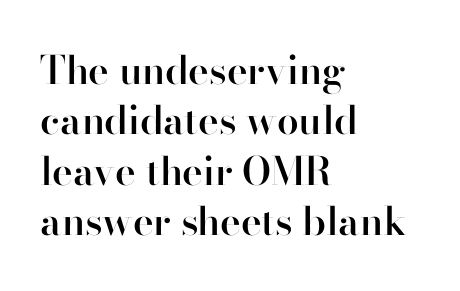
The image shows 39 px semibold sans-serif type, upright; set left-aligned, normal line spacing (1.29x), normal letter spacing, not underlined; high stroke contrast and a small x-height.
